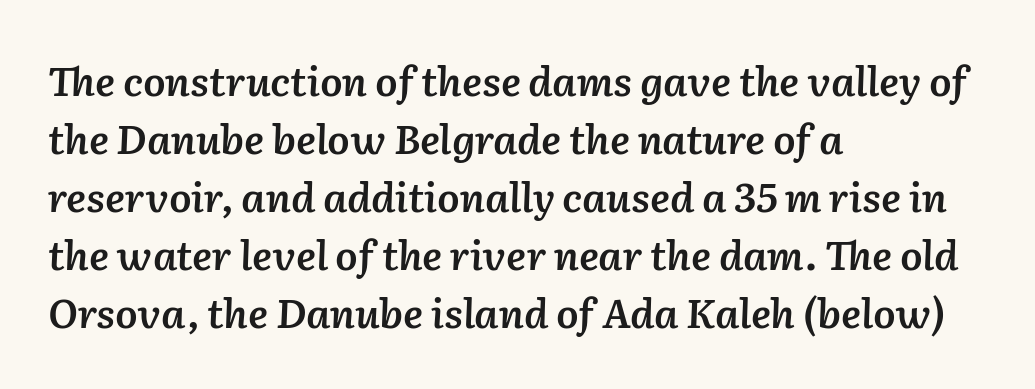
{"italic": "yes", "lean": "right", "slant_degrees": 2, "bold": "semi", "weight": "semibold", "width": "normal", "stroke_contrast": "low", "x_height": "medium", "monospaced": "no", "underline": "no", "align": "left", "line_spacing": "normal", "line_spacing_ratio": 1.45, "letter_spacing": "normal", "letter_spacing_em": 0.0, "glyph_px": 40}
